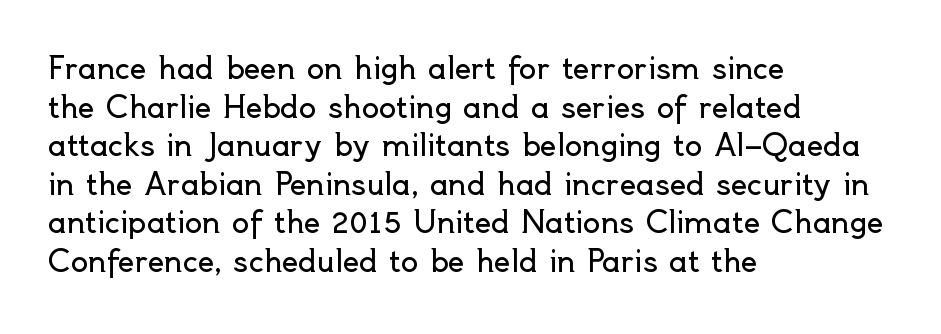
Q: Is the text bold? A: No.
Q: Is the text italic (slanted)? A: No, it is upright.
Q: Is the typeface a serif or a sans-serif typeface? A: Sans-serif.
Q: Is the text underlined? A: No.
Q: How is the paragraph aligned? A: Left-aligned.
Q: Is the spacing between letters normal or unusually wide? A: Normal.
Q: Is the spacing between lines tight, normal or loose? A: Normal.
Q: Width (condensed, normal, or wide)? A: Normal.
Q: x-height? A: Small.
Q: Monospaced? A: No.
